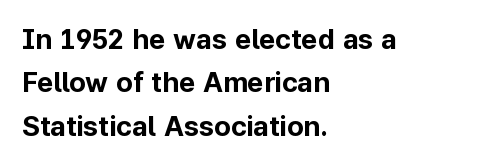
The image shows 28 px bold sans-serif type, upright; set left-aligned, normal line spacing (1.55x), normal letter spacing, not underlined; low stroke contrast and a medium x-height.
